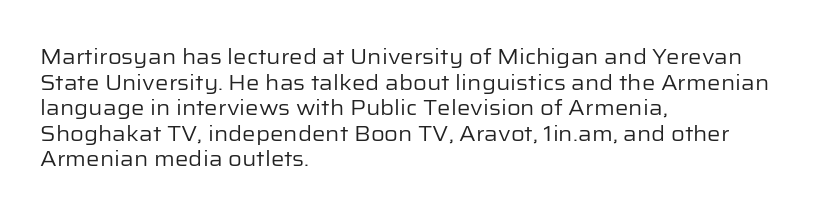
Q: Is the text bold? A: No.
Q: Is the text italic (slanted)? A: No, it is upright.
Q: Is the text underlined? A: No.
Q: How is the paragraph aligned? A: Left-aligned.
Q: Is the spacing between letters normal or unusually wide? A: Normal.
